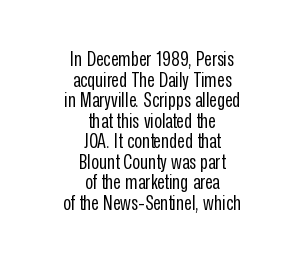
Q: Is the text bold? A: No.
Q: Is the text italic (slanted)? A: No, it is upright.
Q: Is the text underlined? A: No.
Q: How is the paragraph aligned? A: Centered.
Q: Is the spacing between letters normal or unusually wide? A: Normal.
Q: Is the spacing between lines tight, normal or loose? A: Tight.
